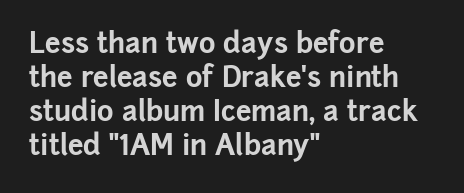
Q: Is the text bold? A: Yes.
Q: Is the text italic (slanted)? A: No, it is upright.
Q: Is the typeface a serif or a sans-serif typeface? A: Sans-serif.
Q: Is the text underlined? A: No.
Q: How is the paragraph aligned? A: Left-aligned.
Q: Is the spacing between letters normal or unusually wide? A: Normal.
Q: Width (condensed, normal, or wide)? A: Normal.
Q: Stroke contrast? A: Low.
Q: x-height? A: Medium.
Q: Monospaced? A: No.
